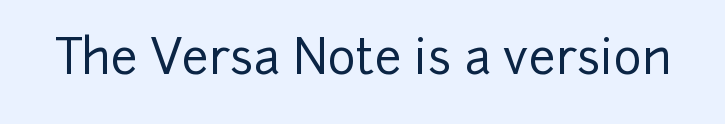
Inter-character spacing is left at the font's built-in metrics. The typography opts for an upright posture over an oblique one. Underline: absent. What kind of face is this? One without serifs — a sans. You could not count columns in this text — the font is proportionally spaced.
